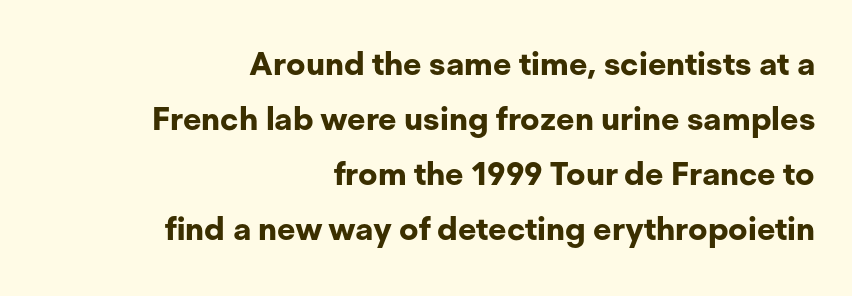
Casual observation: everything's shoved over to the right. How are the letters spaced? Ordinarily, with no added tracking. The string is rendered with underlining switched off. Pretty heavy lettering here — definitely bold. The passage shown is typeset with a sans-serif family. Is there any slant? The stems are plumb.
